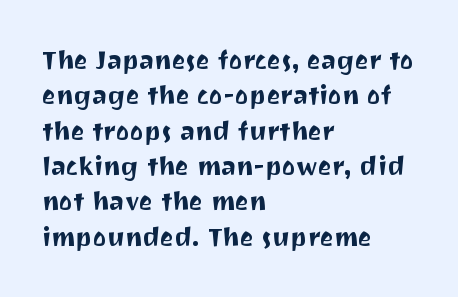
Q: Is the text italic (slanted)? A: No, it is upright.
Q: Is the text underlined? A: No.
Q: How is the paragraph aligned? A: Left-aligned.
Q: Is the spacing between letters normal or unusually wide? A: Normal.
Q: Is the spacing between lines tight, normal or loose? A: Normal.
